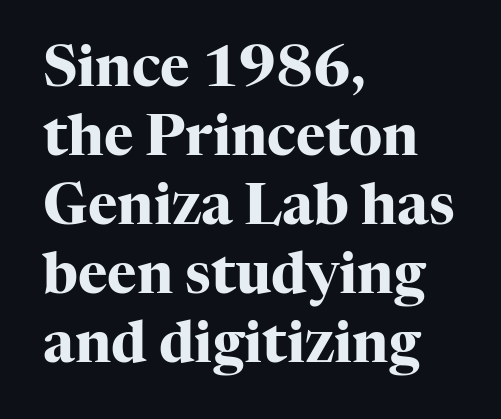
This sample uses an upright cut, with every glyph sitting square on the baseline. Underline: absent. The rendering uses natural spacing where letterforms have individual widths. The passage shown is typeset with a serif family. No extra tracking has been applied to these lines.
